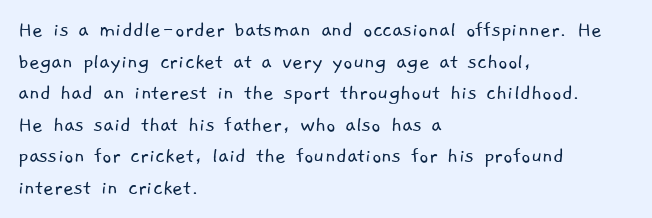
{"bold": "no", "underline": "no", "align": "left", "line_spacing": "normal", "line_spacing_ratio": 1.37, "letter_spacing": "normal", "letter_spacing_em": 0.0, "glyph_px": 23}
